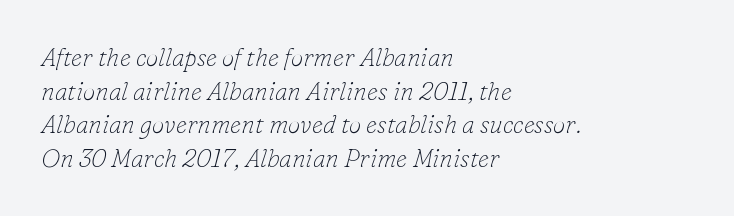
{"italic": "yes", "lean": "right", "slant_degrees": 16, "bold": "no", "underline": "no", "align": "left", "line_spacing": "normal", "line_spacing_ratio": 1.35, "letter_spacing": "normal", "letter_spacing_em": 0.0, "glyph_px": 25}
